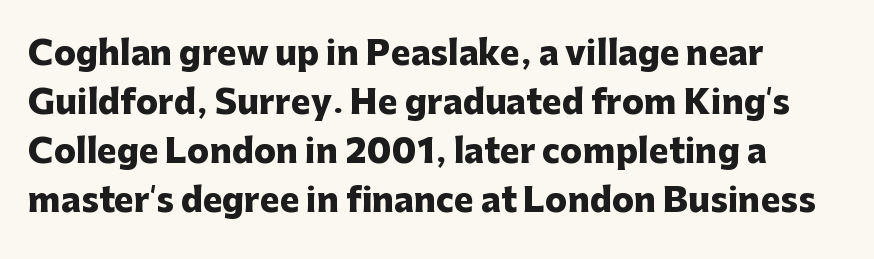
Q: Is the text bold? A: Yes.
Q: Is the text italic (slanted)? A: No, it is upright.
Q: Is the typeface a serif or a sans-serif typeface? A: Sans-serif.
Q: Is the text underlined? A: No.
Q: How is the paragraph aligned? A: Left-aligned.
Q: Is the spacing between letters normal or unusually wide? A: Normal.
Q: Is the spacing between lines tight, normal or loose? A: Normal.
Q: Width (condensed, normal, or wide)? A: Normal.
Q: Stroke contrast? A: Low.
Q: x-height? A: Medium.
Q: Monospaced? A: No.
